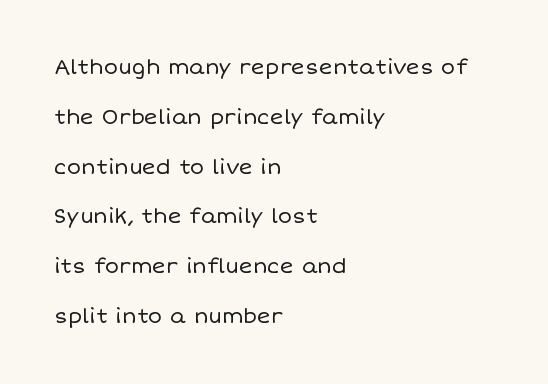
Horizontal bands of white between lines are thick stripes. Tracking here is standard; glyphs follow each other at the usual distance. A clean baseline with only descenders dipping below it. Line starts are locked; line ends wander. Posture: straight, roman, zero tilt.
